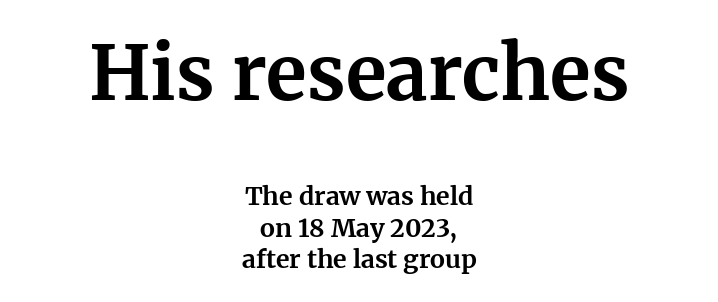
Q: Is the text bold? A: Yes.
Q: Is the text italic (slanted)? A: No, it is upright.
Q: Is the typeface a serif or a sans-serif typeface? A: Serif.
Q: Is the text underlined? A: No.
Q: How is the paragraph aligned? A: Centered.
Q: Is the spacing between letters normal or unusually wide? A: Normal.
Q: Is the spacing between lines tight, normal or loose? A: Normal.
Q: Which block of text is set in a larger size, the first (top) or the second (bottom)? A: The first (top) one.
Q: Width (condensed, normal, or wide)? A: Normal.
Q: Stroke contrast? A: Medium.
Q: x-height? A: Medium.
Q: Monospaced? A: No.
